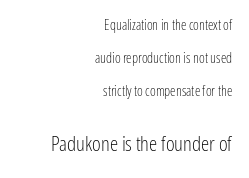
{"italic": "no", "bold": "no", "underline": "no", "align": "right", "line_spacing": "loose", "line_spacing_ratio": 2.34, "letter_spacing": "normal", "letter_spacing_em": 0.0, "larger_block": "second", "size_ratio": 1.5, "glyph_px": 21}
